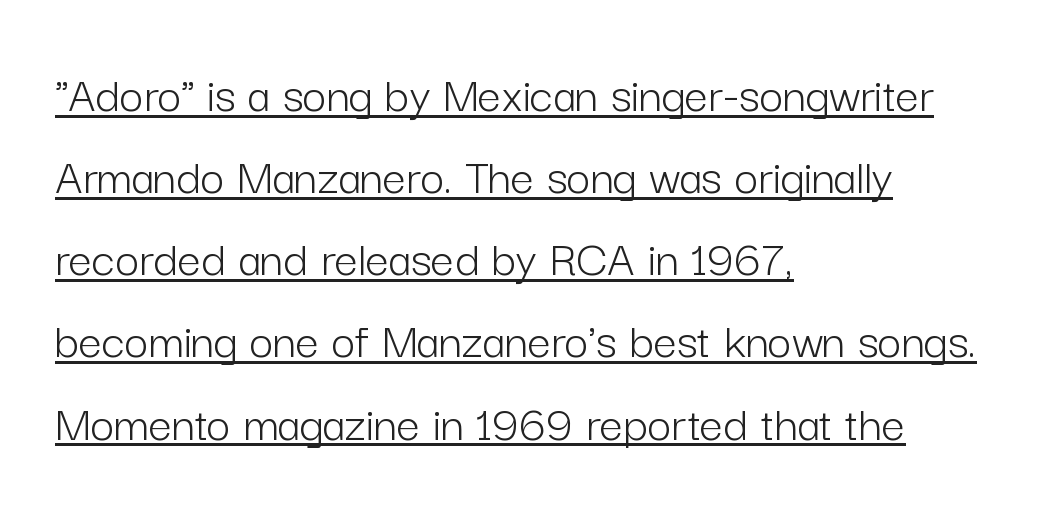
Q: Is the text bold? A: No.
Q: Is the text italic (slanted)? A: No, it is upright.
Q: Is the typeface a serif or a sans-serif typeface? A: Sans-serif.
Q: Is the text underlined? A: Yes.
Q: How is the paragraph aligned? A: Left-aligned.
Q: Is the spacing between letters normal or unusually wide? A: Normal.
Q: Is the spacing between lines tight, normal or loose? A: Normal.
Q: Width (condensed, normal, or wide)? A: Normal.
Q: Stroke contrast? A: Low.
Q: x-height? A: Medium.
Q: Monospaced? A: No.
